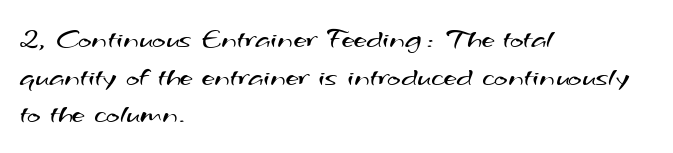
{"serif": "no", "bold": "no", "weight": "regular", "width": "wide", "stroke_contrast": "medium", "x_height": "small", "monospaced": "no", "underline": "no", "align": "left", "line_spacing": "normal", "line_spacing_ratio": 1.3, "letter_spacing": "normal", "letter_spacing_em": 0.0, "glyph_px": 29}
